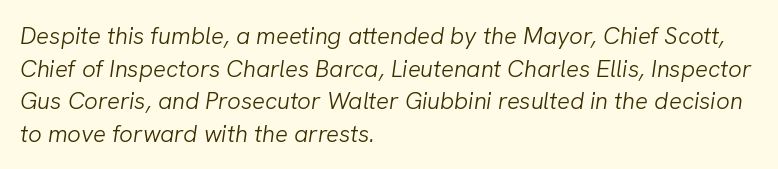
{"italic": "yes", "lean": "right", "slant_degrees": 8, "bold": "no", "underline": "no", "align": "left", "line_spacing": "normal", "line_spacing_ratio": 1.36, "letter_spacing": "normal", "letter_spacing_em": 0.0, "glyph_px": 24}
